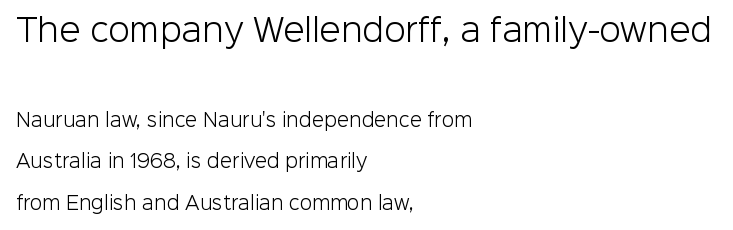
The image shows 31 px light sans-serif type, upright; set left-aligned, loose line spacing (2.3x), normal letter spacing, not underlined; the first (top) block is 1.72x larger; low stroke contrast and a medium x-height.
